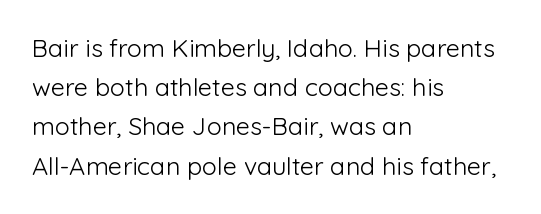
Is this a heavy cut? Hardly; it is regular or lighter. In CSS terms this would be text-align: left. Words appear dense and cohesive because spacing is normal. The gap between lines stays unmarked. Reading down the column, the eye jumps a familiar distance to each next line. This is roman type, the default non-slanted kind.
